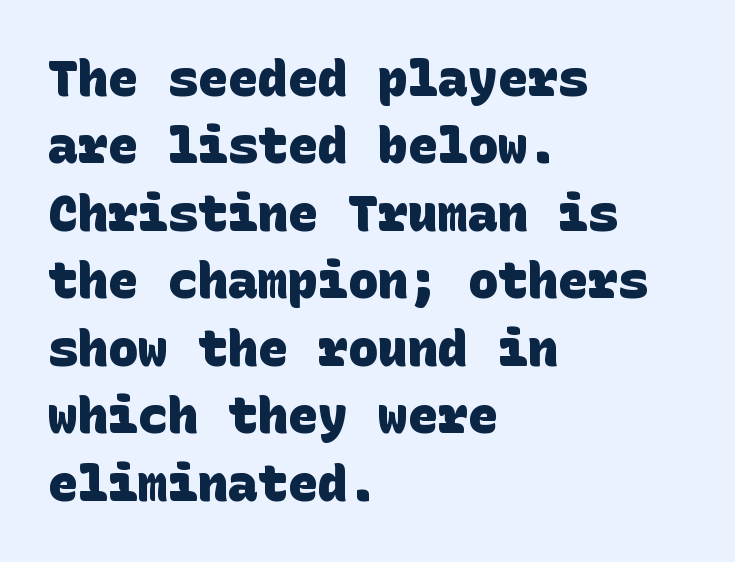
{"serif": "no", "bold": "yes", "weight": "heavy", "width": "normal", "stroke_contrast": "low", "x_height": "large", "underline": "no", "align": "left", "line_spacing": "normal", "line_spacing_ratio": 1.35, "letter_spacing": "normal", "letter_spacing_em": 0.0, "glyph_px": 50}
